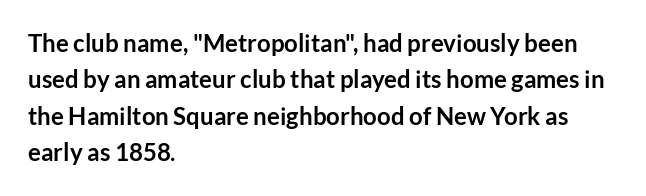
{"italic": "no", "bold": "yes", "underline": "no", "align": "left", "line_spacing": "normal", "line_spacing_ratio": 1.52, "letter_spacing": "normal", "letter_spacing_em": 0.0, "glyph_px": 24}
